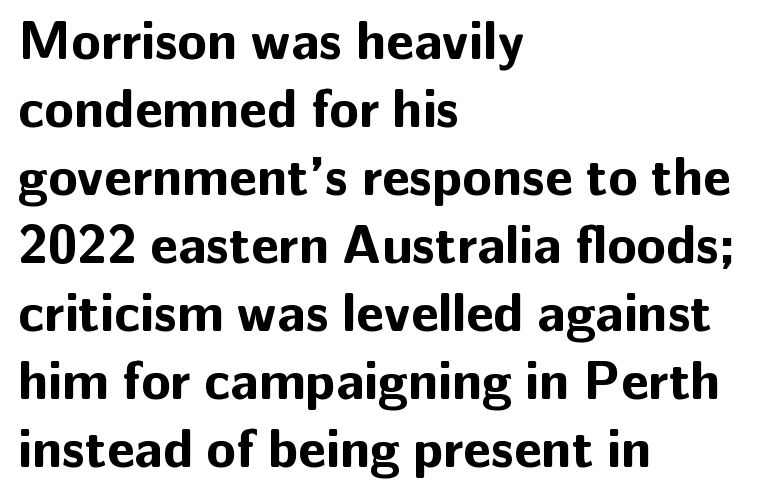
Characters follow at the spacing the type designer built in. Leading: standard. Note the varied advance widths — an 'i' is clearly narrower than an 'm'. Is this a sans? Yes — the strokes have no serifs. Plain, unruled lines of type.
